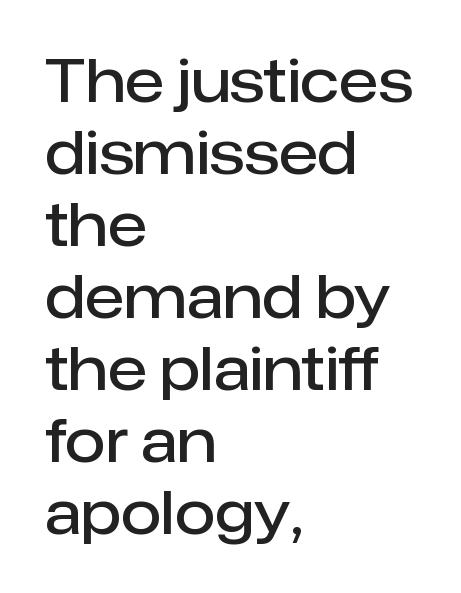
{"serif": "no", "italic": "no", "bold": "semi", "weight": "semibold", "width": "normal", "stroke_contrast": "low", "x_height": "medium", "monospaced": "no", "underline": "no", "align": "left", "line_spacing_ratio": 1.22, "letter_spacing": "normal", "letter_spacing_em": 0.0, "glyph_px": 59}
